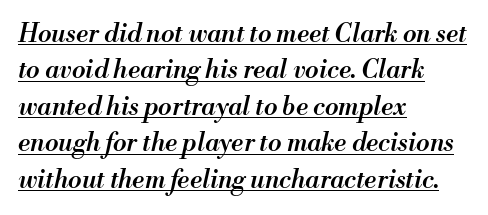
Q: Is the text bold? A: Semi-bold.
Q: Is the text italic (slanted)? A: Yes, it leans right by about 13 degrees.
Q: Is the text underlined? A: Yes.
Q: How is the paragraph aligned? A: Left-aligned.
Q: Is the spacing between letters normal or unusually wide? A: Normal.
Q: Is the spacing between lines tight, normal or loose? A: Normal.
